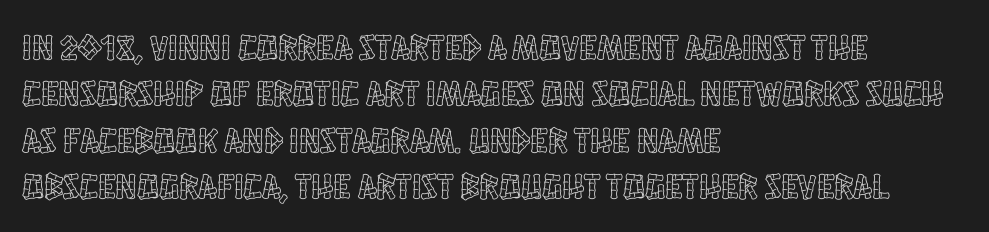
Q: Is the text italic (slanted)? A: No, it is upright.
Q: Is the text underlined? A: No.
Q: How is the paragraph aligned? A: Left-aligned.
Q: Is the spacing between letters normal or unusually wide? A: Normal.
Q: Is the spacing between lines tight, normal or loose? A: Normal.
Q: Width (condensed, normal, or wide)? A: Condensed.
Q: x-height? A: Large.
Q: Monospaced? A: No.
